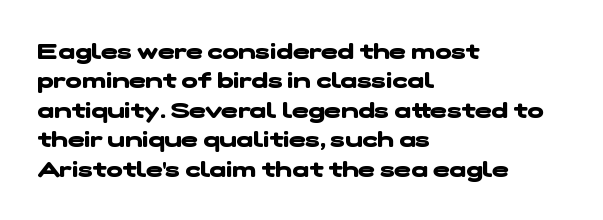
{"bold": "yes", "underline": "no", "align": "left", "line_spacing": "normal", "line_spacing_ratio": 1.34, "letter_spacing": "normal", "letter_spacing_em": 0.0, "glyph_px": 22}
